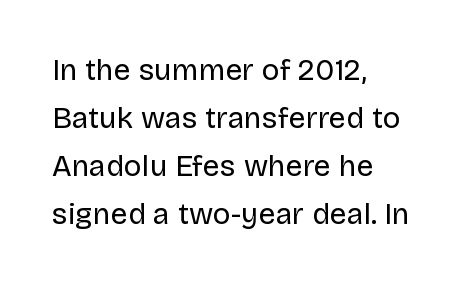
{"serif": "no", "italic": "no", "bold": "no", "weight": "regular", "width": "normal", "stroke_contrast": "low", "x_height": "large", "monospaced": "no", "underline": "no", "align": "left", "line_spacing": "normal", "line_spacing_ratio": 1.6, "letter_spacing": "normal", "letter_spacing_em": 0.0, "glyph_px": 30}
